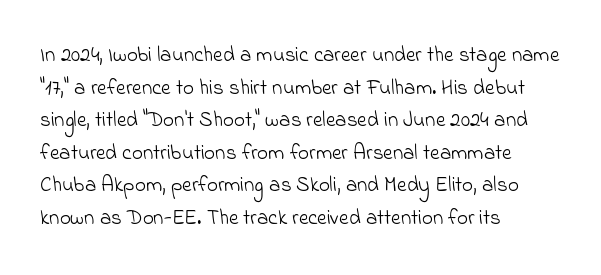
Q: Is the text bold? A: No.
Q: Is the text underlined? A: No.
Q: How is the paragraph aligned? A: Left-aligned.
Q: Is the spacing between letters normal or unusually wide? A: Normal.
Q: Is the spacing between lines tight, normal or loose? A: Normal.
